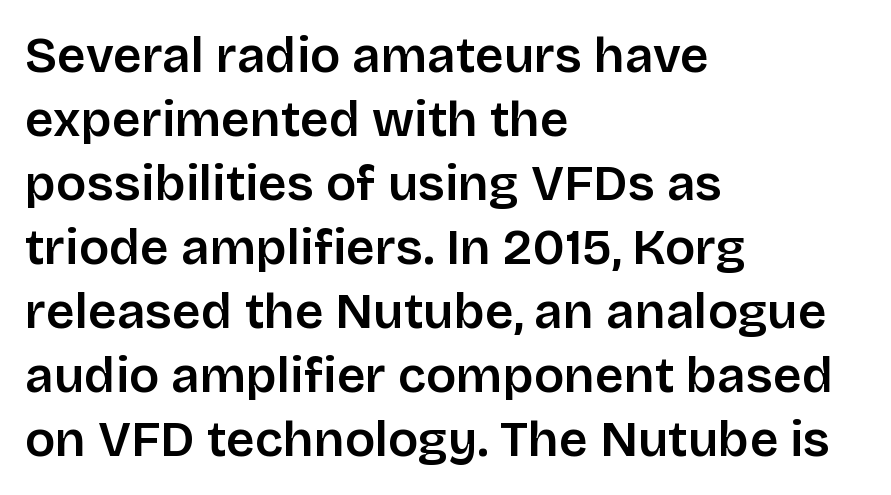
There is no visible air inserted between adjacent glyphs. A classic flush-left, rag-right setting is used for this passage. Vertical spacing — default. Lines of text with bare space underneath. The face used here is a semibold: visibly heavier than regular, lighter than bold. Is this a fixed-width face? No — the glyphs have proportional, varying widths.
